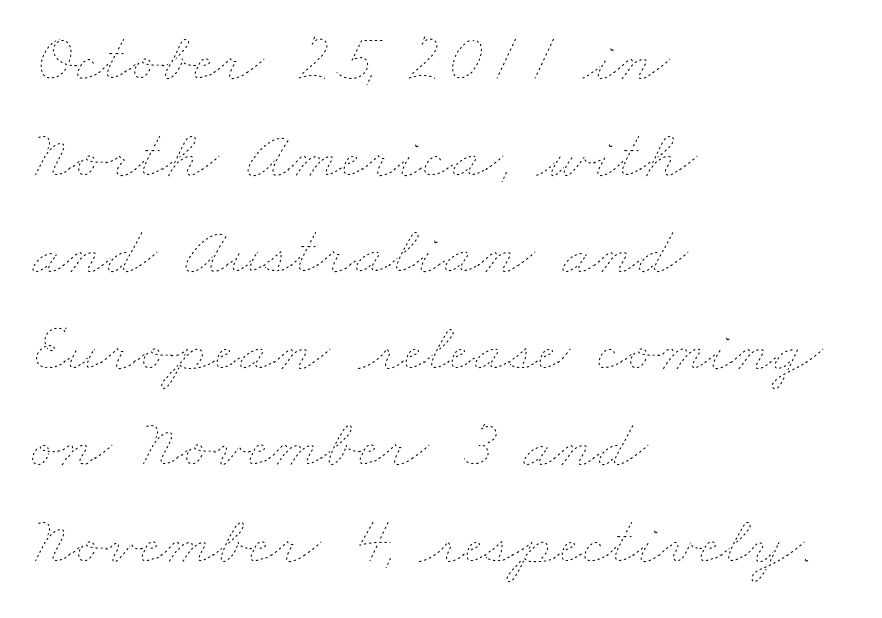
The image shows 70 px thin, wide type; set left-aligned, normal line spacing (1.38x), normal letter spacing, not underlined; low stroke contrast and a small x-height.
